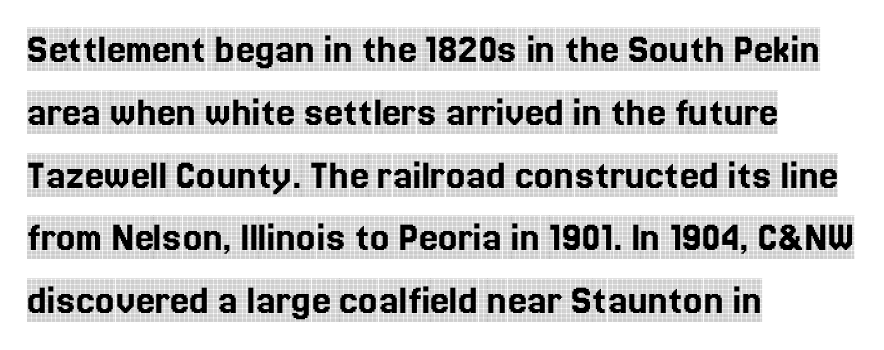
The rendering keeps characters at their native spacing. Notice how descenders clear the ascenders below comfortably — that's standard leading. Plain, unruled lines of type. The font's upright variant was chosen for this text. Varying glyph widths throughout — classic text-font behaviour. The typesetter chose a ragged-right arrangement here.
